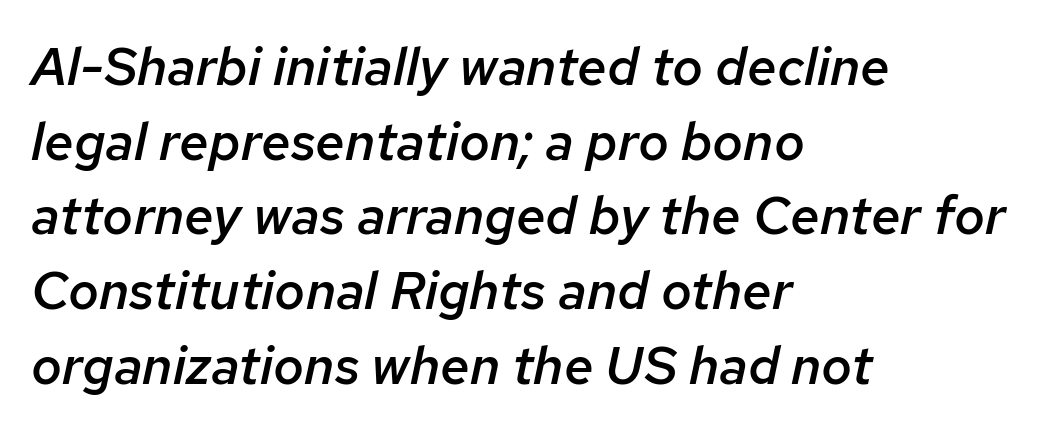
Q: Is the text bold? A: Semi-bold.
Q: Is the text italic (slanted)? A: Yes, it leans right by about 12 degrees.
Q: Is the text underlined? A: No.
Q: How is the paragraph aligned? A: Left-aligned.
Q: Is the spacing between letters normal or unusually wide? A: Normal.
Q: Is the spacing between lines tight, normal or loose? A: Normal.
Q: Width (condensed, normal, or wide)? A: Normal.
Q: Stroke contrast? A: Low.
Q: x-height? A: Medium.
Q: Monospaced? A: No.
